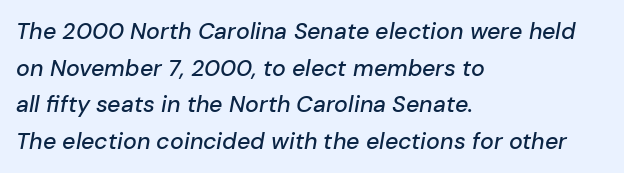
{"italic": "yes", "lean": "right", "slant_degrees": 10, "underline": "no", "align": "left", "line_spacing": "normal", "line_spacing_ratio": 1.59, "letter_spacing": "normal", "letter_spacing_em": 0.0, "glyph_px": 23}
